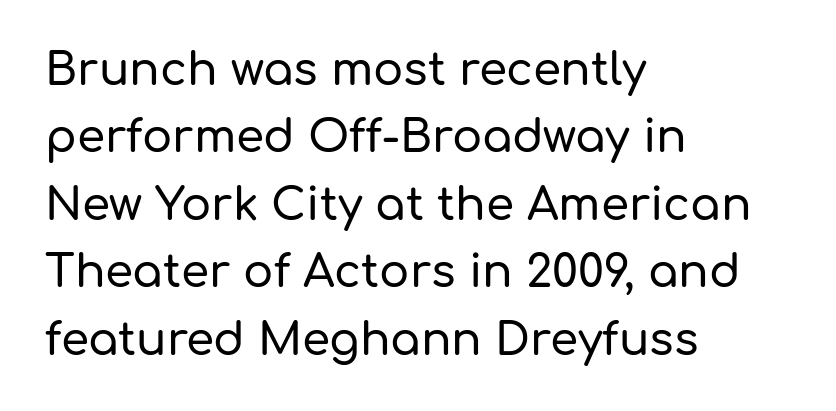
Q: Is the text italic (slanted)? A: No, it is upright.
Q: Is the typeface a serif or a sans-serif typeface? A: Sans-serif.
Q: Is the text underlined? A: No.
Q: How is the paragraph aligned? A: Left-aligned.
Q: Is the spacing between letters normal or unusually wide? A: Normal.
Q: Is the spacing between lines tight, normal or loose? A: Normal.
Q: Width (condensed, normal, or wide)? A: Normal.
Q: Stroke contrast? A: Low.
Q: x-height? A: Medium.
Q: Monospaced? A: No.
